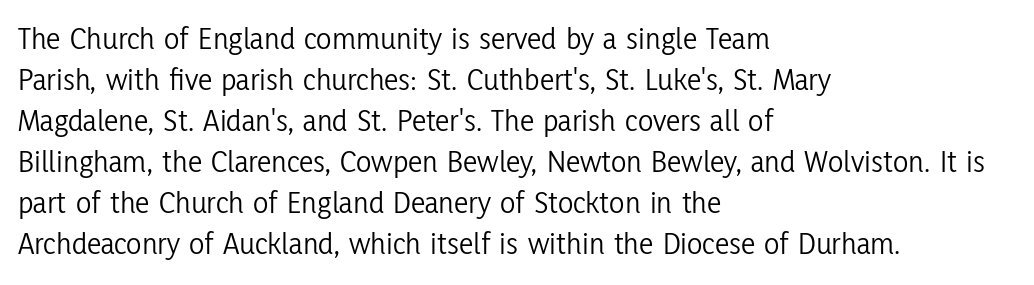
Q: Is the text bold? A: No.
Q: Is the text italic (slanted)? A: No, it is upright.
Q: Is the typeface a serif or a sans-serif typeface? A: Sans-serif.
Q: Is the text underlined? A: No.
Q: How is the paragraph aligned? A: Left-aligned.
Q: Is the spacing between letters normal or unusually wide? A: Normal.
Q: Is the spacing between lines tight, normal or loose? A: Normal.
Q: Width (condensed, normal, or wide)? A: Condensed.
Q: Stroke contrast? A: Low.
Q: x-height? A: Medium.
Q: Monospaced? A: No.
